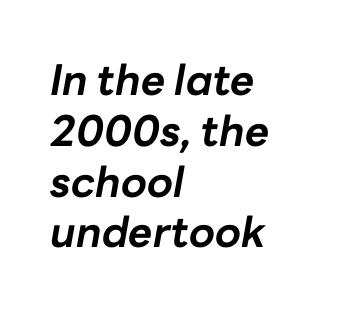
{"italic": "yes", "lean": "right", "slant_degrees": 10, "bold": "yes", "weight": "bold", "width": "normal", "stroke_contrast": "low", "x_height": "medium", "monospaced": "no", "underline": "no", "align": "left", "line_spacing_ratio": 1.21, "letter_spacing": "normal", "letter_spacing_em": 0.0, "glyph_px": 42}
